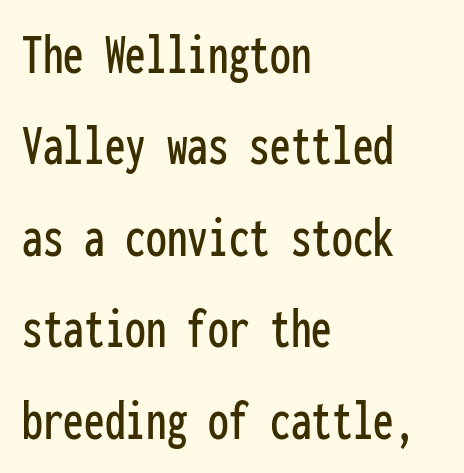
Q: Is the text italic (slanted)? A: No, it is upright.
Q: Is the typeface a serif or a sans-serif typeface? A: Sans-serif.
Q: Is the text underlined? A: No.
Q: How is the paragraph aligned? A: Left-aligned.
Q: Is the spacing between letters normal or unusually wide? A: Normal.
Q: Is the spacing between lines tight, normal or loose? A: Normal.
Q: Width (condensed, normal, or wide)? A: Condensed.
Q: Stroke contrast? A: Low.
Q: x-height? A: Medium.
Q: Monospaced? A: Yes.
